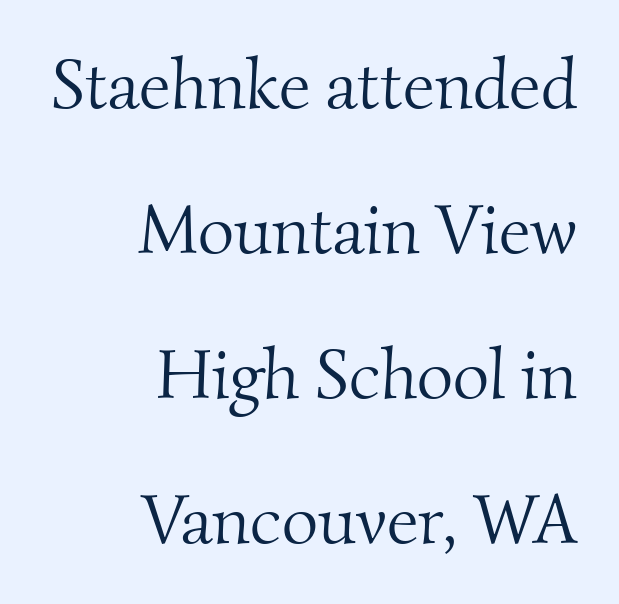
You could not count columns in this text — the font is proportionally spaced. Anything drawn beneath the words? Only blank space. This sample uses a serif face. Caption: multi-line text, flush right, ragged left. The face used here is rendered with its standard letterfit. A great deal of white space separates one row of letters from the next.
